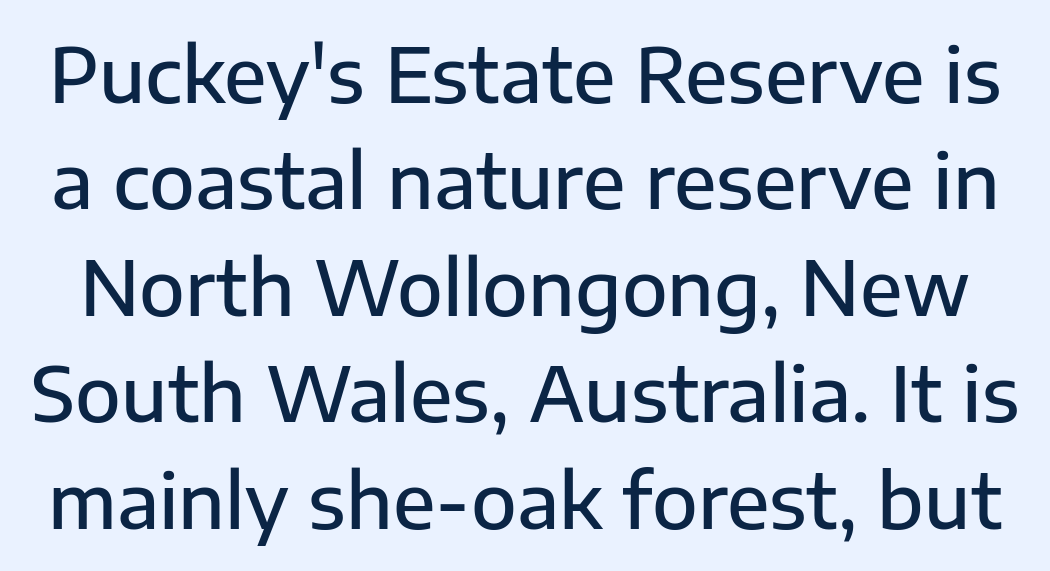
{"serif": "no", "italic": "no", "bold": "semi", "weight": "semibold", "width": "normal", "stroke_contrast": "low", "x_height": "medium", "monospaced": "no", "underline": "no", "line_spacing": "normal", "line_spacing_ratio": 1.42, "letter_spacing": "normal", "letter_spacing_em": 0.0, "glyph_px": 75}
